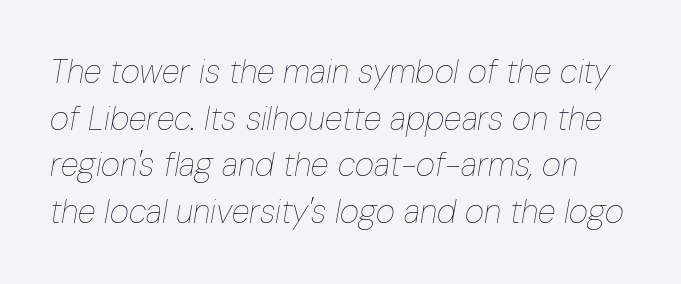
Q: Is the text bold? A: No.
Q: Is the text italic (slanted)? A: Yes, it leans right by about 10 degrees.
Q: Is the text underlined? A: No.
Q: Is the spacing between letters normal or unusually wide? A: Normal.
Q: Is the spacing between lines tight, normal or loose? A: Normal.
Q: Width (condensed, normal, or wide)? A: Condensed.
Q: Stroke contrast? A: Low.
Q: x-height? A: Medium.
Q: Monospaced? A: No.
